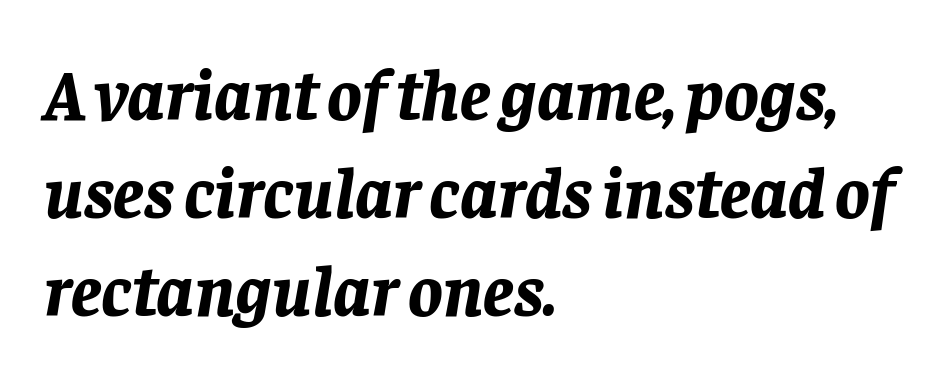
Q: Is the text bold? A: Yes.
Q: Is the text italic (slanted)? A: Yes, it leans right by about 8 degrees.
Q: Is the text underlined? A: No.
Q: How is the paragraph aligned? A: Left-aligned.
Q: Is the spacing between letters normal or unusually wide? A: Normal.
Q: Is the spacing between lines tight, normal or loose? A: Normal.
Q: Width (condensed, normal, or wide)? A: Normal.
Q: Stroke contrast? A: Low.
Q: x-height? A: Large.
Q: Monospaced? A: No.
